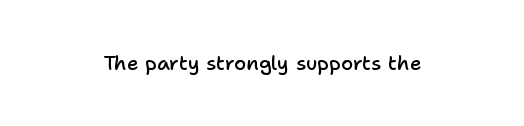
The image shows 20 px text type, upright; set centered, normal letter spacing, not underlined.
